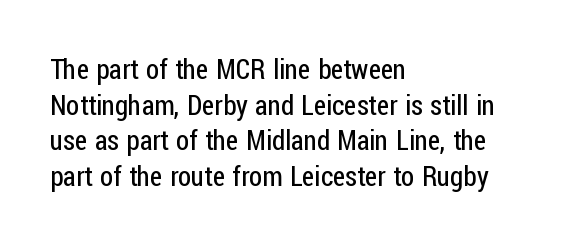
Q: Is the text bold? A: No.
Q: Is the text italic (slanted)? A: No, it is upright.
Q: Is the text underlined? A: No.
Q: How is the paragraph aligned? A: Left-aligned.
Q: Is the spacing between letters normal or unusually wide? A: Normal.
Q: Is the spacing between lines tight, normal or loose? A: Normal.
